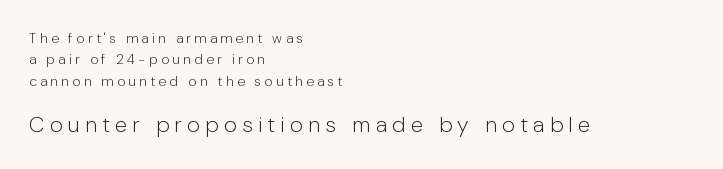
{"italic": "no", "bold": "no", "underline": "no", "align": "left", "line_spacing": "normal", "line_spacing_ratio": 1.52, "letter_spacing": "wide", "letter_spacing_em": 0.24, "larger_block": "second", "size_ratio": 1.57, "glyph_px": 22}
